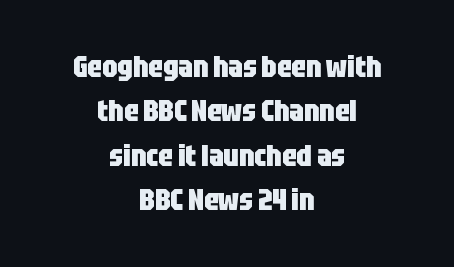
The image shows 30 px heavy, condensed sans-serif type, upright; set centered, normal line spacing (1.48x), normal letter spacing, not underlined; low stroke contrast and a large x-height.
